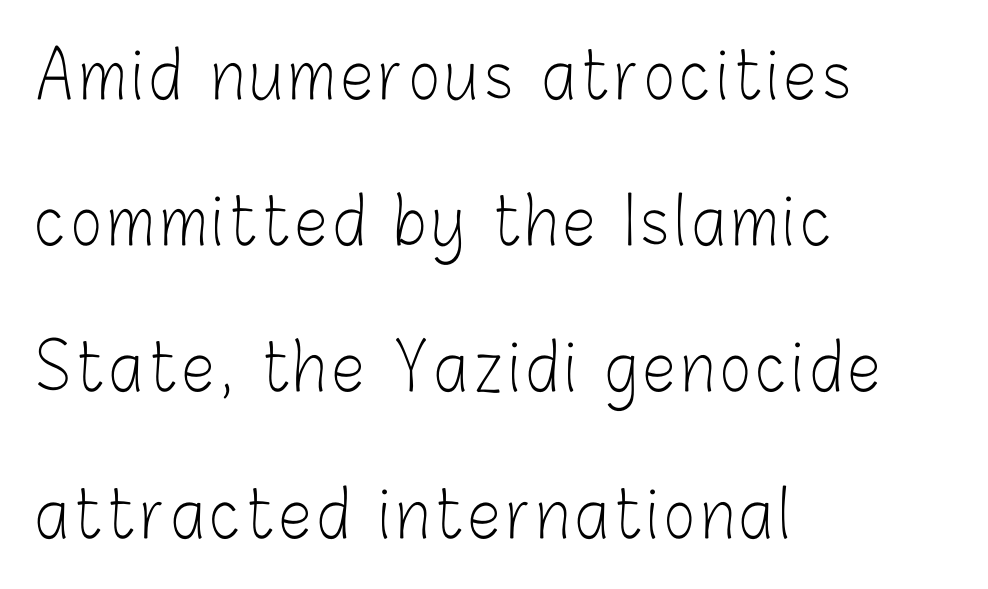
{"serif": "no", "italic": "no", "bold": "no", "weight": "light", "width": "condensed", "stroke_contrast": "low", "x_height": "medium", "monospaced": "no", "underline": "no", "align": "left", "line_spacing": "loose", "line_spacing_ratio": 2.25, "glyph_px": 65}
